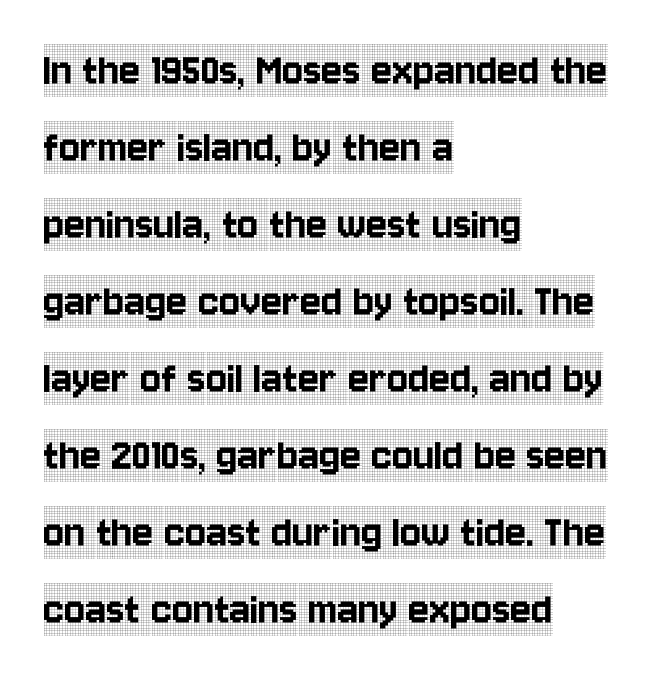
Compared with a centered layout, this one pins lines to the left instead. Honestly, the letter spacing is just normal — you wouldn't notice it. Note the varied advance widths — an 'i' is clearly narrower than an 'm'. Does the leading feel generous? No, just average. Has an underline been added? It has not. The specimen reads as upright at a glance.
